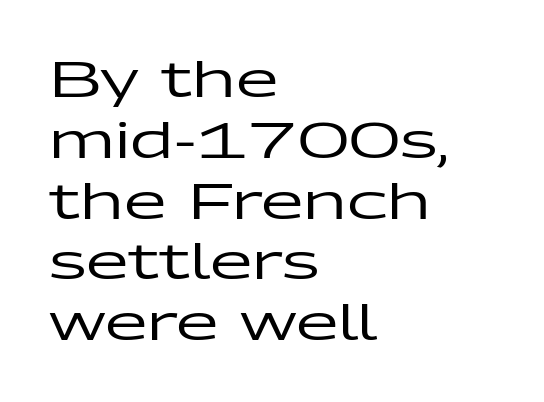
No italicization has been applied; the sample stays upright. The glyphs are unaccompanied by any horizontal stroke below them. Observe the absence of serifs on each vertical stroke in this sample. Compared with typical body copy, the letter spacing here is the same. Do the characters align in a grid? No, the font is proportional. Typeset ragged right — the left edge is the straight one.
